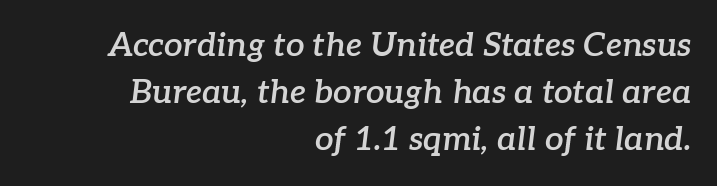
The image shows 33 px semibold serif type, italic (leaning right); set right-aligned, normal line spacing (1.42x), normal letter spacing, not underlined; low stroke contrast and a medium x-height.
